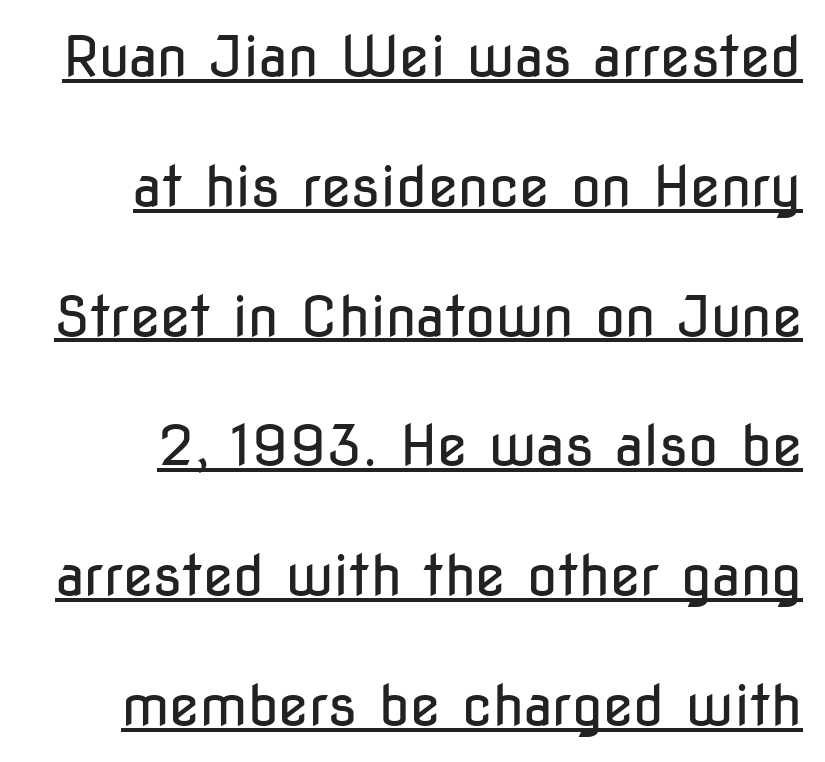
These glyphs show unthickened strokes, regular width or finer. The type family on display is of the sans-serif kind. Spacing verdict: proportional, widths tailored to each character. The lettering is marked with a stroke running underneath it.
